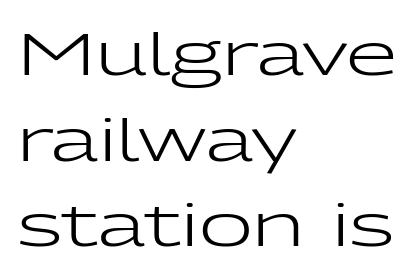
Q: Is the text bold? A: No.
Q: Is the text italic (slanted)? A: No, it is upright.
Q: Is the typeface a serif or a sans-serif typeface? A: Sans-serif.
Q: Is the text underlined? A: No.
Q: How is the paragraph aligned? A: Left-aligned.
Q: Is the spacing between letters normal or unusually wide? A: Normal.
Q: Is the spacing between lines tight, normal or loose? A: Normal.
Q: Width (condensed, normal, or wide)? A: Wide.
Q: Stroke contrast? A: Low.
Q: x-height? A: Medium.
Q: Monospaced? A: No.
